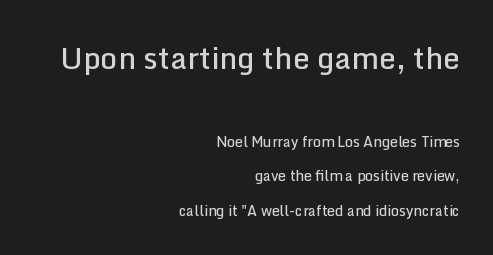
The image shows 30 px semibold sans-serif type, upright; set right-aligned, loose line spacing (2.44x), normal letter spacing, not underlined; the first (top) block is 2.14x larger; low stroke contrast and a medium x-height.
